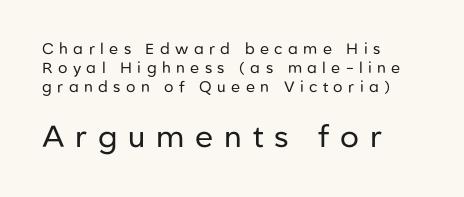
The image shows 30 px regular-weight sans-serif type, upright; set left-aligned, normal line spacing (1.28x), unusually wide letter spacing (+0.36 em), not underlined; the second (bottom) block is 2.0x larger; low stroke contrast and a medium x-height.
